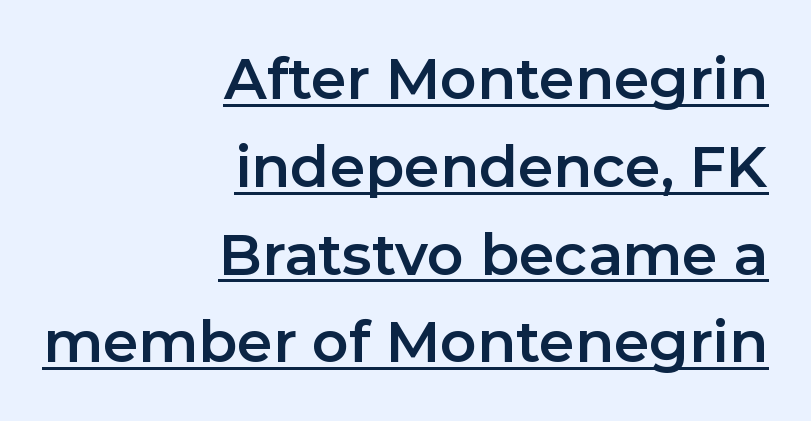
Q: Is the text italic (slanted)? A: No, it is upright.
Q: Is the typeface a serif or a sans-serif typeface? A: Sans-serif.
Q: Is the text underlined? A: Yes.
Q: How is the paragraph aligned? A: Right-aligned.
Q: Is the spacing between letters normal or unusually wide? A: Normal.
Q: Is the spacing between lines tight, normal or loose? A: Normal.
Q: Width (condensed, normal, or wide)? A: Normal.
Q: Stroke contrast? A: Low.
Q: x-height? A: Medium.
Q: Monospaced? A: No.
